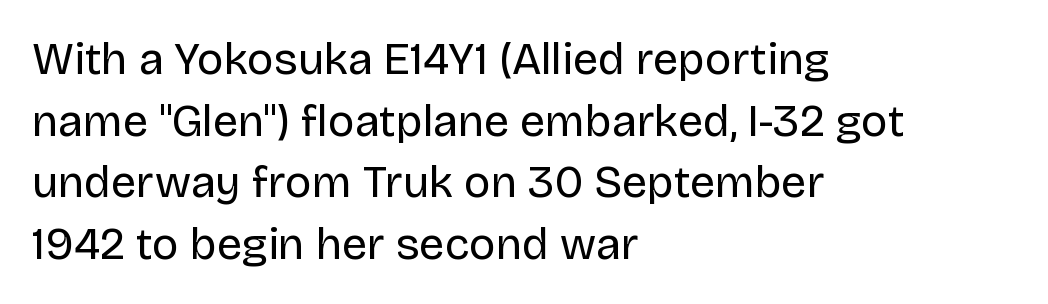
The image shows 45 px regular-weight sans-serif type, upright; set left-aligned, normal line spacing (1.37x), normal letter spacing, not underlined; low stroke contrast and a large x-height.
